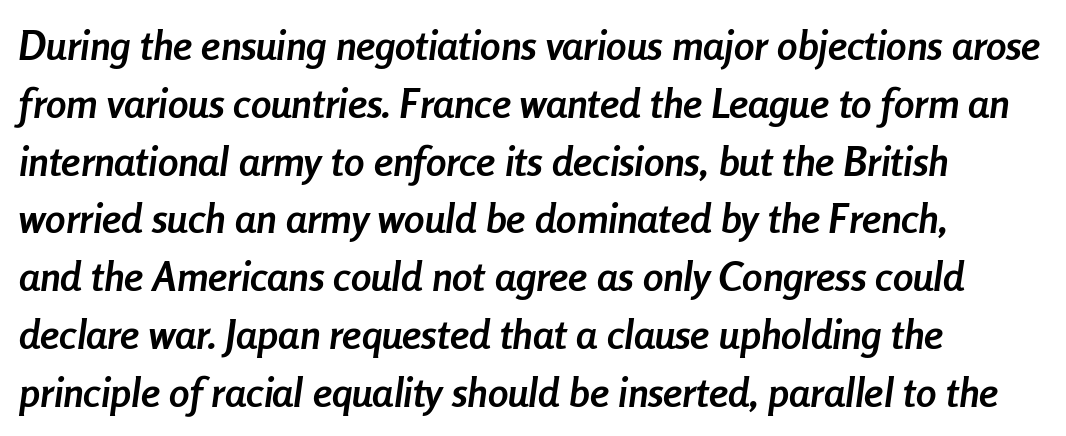
{"italic": "yes", "lean": "right", "slant_degrees": 8, "bold": "yes", "weight": "semibold", "width": "condensed", "stroke_contrast": "low", "x_height": "medium", "monospaced": "no", "underline": "no", "align": "left", "line_spacing": "normal", "line_spacing_ratio": 1.41, "letter_spacing": "normal", "letter_spacing_em": 0.0, "glyph_px": 41}
